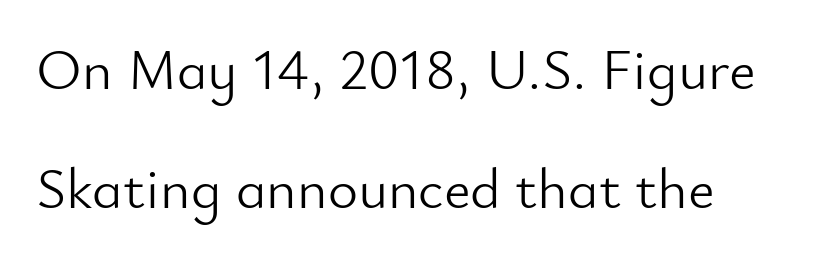
{"serif": "no", "italic": "no", "bold": "no", "weight": "light", "width": "normal", "stroke_contrast": "low", "x_height": "small", "monospaced": "no", "underline": "no", "line_spacing": "loose", "line_spacing_ratio": 2.06, "letter_spacing": "normal", "letter_spacing_em": 0.0, "glyph_px": 58}
